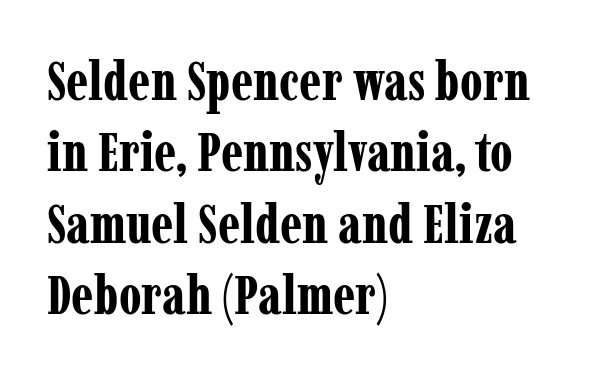
{"serif": "yes", "italic": "no", "bold": "yes", "weight": "bold", "width": "condensed", "stroke_contrast": "low", "x_height": "medium", "monospaced": "no", "underline": "no", "align": "left", "line_spacing": "normal", "line_spacing_ratio": 1.3, "letter_spacing": "normal", "letter_spacing_em": 0.0, "glyph_px": 55}
